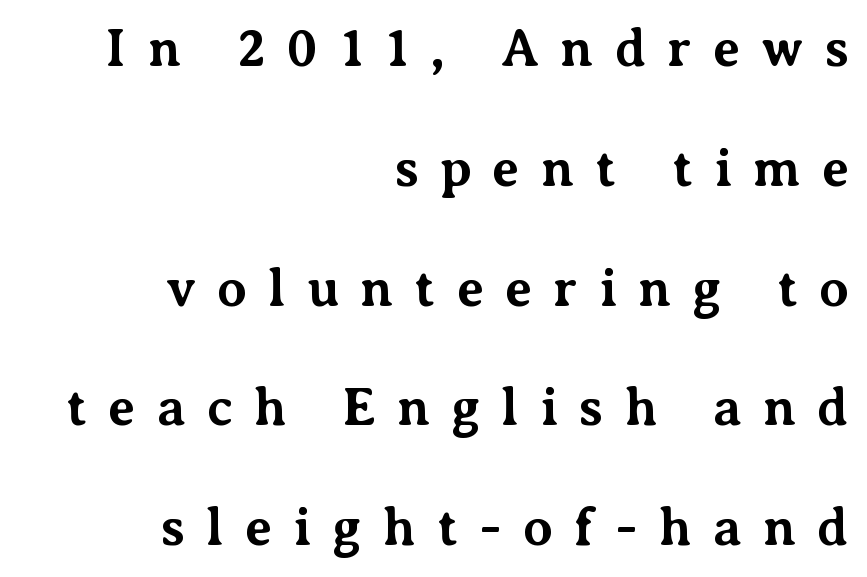
{"serif": "yes", "italic": "no", "bold": "yes", "weight": "bold", "width": "normal", "stroke_contrast": "medium", "x_height": "medium", "monospaced": "no", "underline": "no", "align": "right", "line_spacing": "loose", "line_spacing_ratio": 2.26, "letter_spacing": "wide", "letter_spacing_em": 0.4, "glyph_px": 53}
